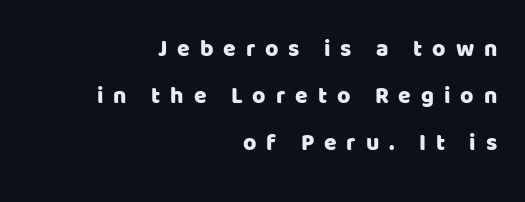
{"italic": "no", "underline": "no", "align": "right", "line_spacing": "loose", "line_spacing_ratio": 2.04, "letter_spacing": "wide", "letter_spacing_em": 0.43, "glyph_px": 23}
